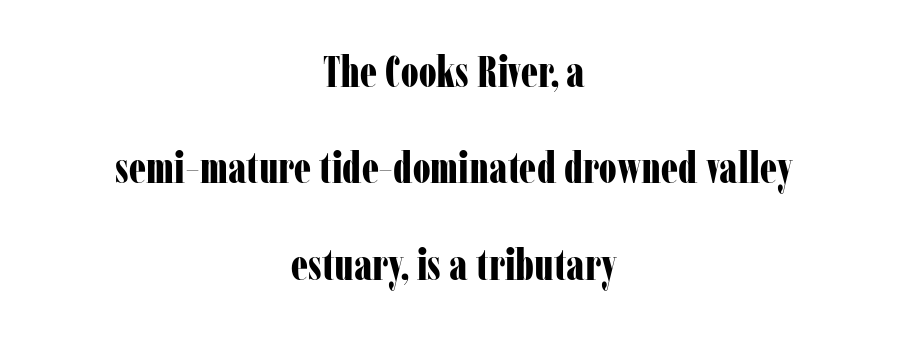
The image shows 43 px bold, condensed serif type, upright; set centered, loose line spacing (2.24x), normal letter spacing, not underlined; low stroke contrast and a medium x-height.
